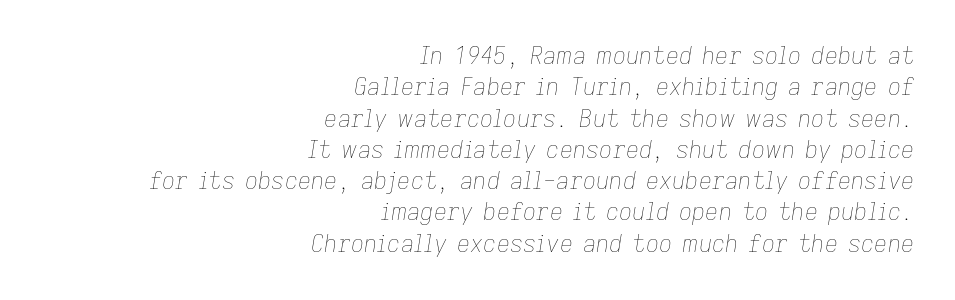
Q: Is the text bold? A: No.
Q: Is the text italic (slanted)? A: Yes, it leans right by about 9 degrees.
Q: Is the text underlined? A: No.
Q: How is the paragraph aligned? A: Right-aligned.
Q: Is the spacing between letters normal or unusually wide? A: Normal.
Q: Is the spacing between lines tight, normal or loose? A: Normal.
